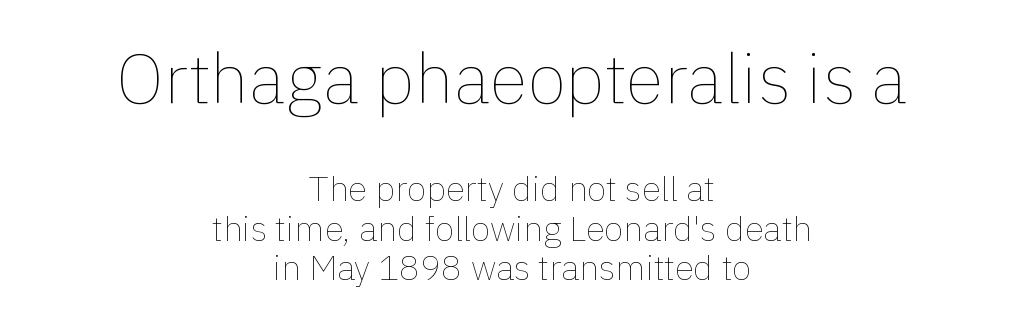
A typesetter would call this leading minimal, almost set solid. Of the two passages, the one on top uses the larger point size. A clean baseline with only descenders dipping below it. Both edges are ragged and mirror each other, which tells us the setting is centered.
